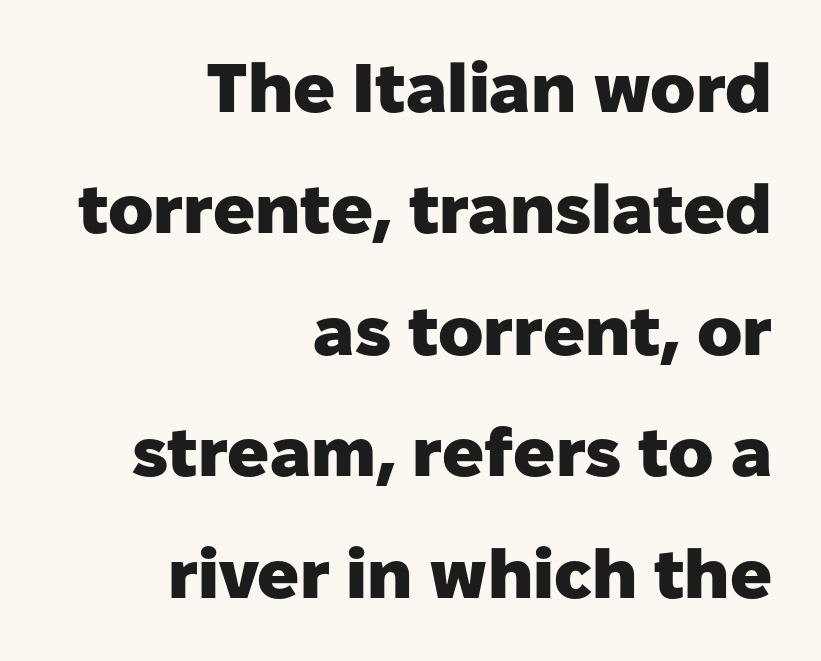
Nobody touched the tracking dial on this one. Ascenders rise straight up at ninety degrees. Here the designer chose a conventional face with non-uniform glyph widths. The string is rendered with underlining switched off. Stroke terminals: plain, sans-serif. The passage is arranged like a letterhead date or caption credit — flush right.
